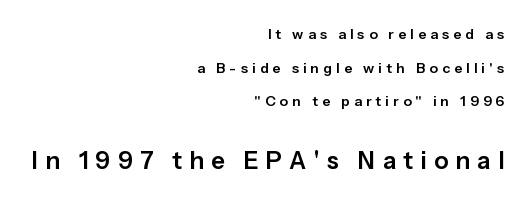
Q: Is the text italic (slanted)? A: No, it is upright.
Q: Is the text underlined? A: No.
Q: How is the paragraph aligned? A: Right-aligned.
Q: Is the spacing between letters normal or unusually wide? A: Unusually wide.
Q: Is the spacing between lines tight, normal or loose? A: Loose.
Q: Which block of text is set in a larger size, the first (top) or the second (bottom)? A: The second (bottom) one.
